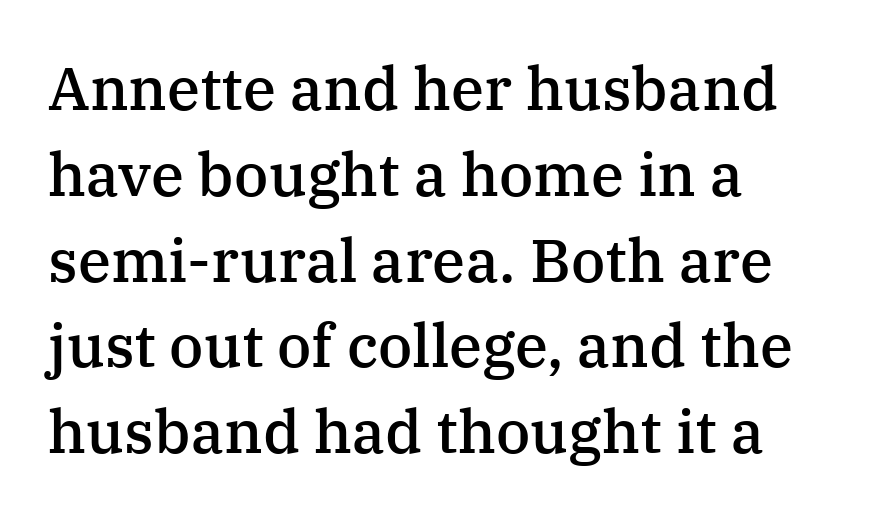
The letters sit at their default tracking, neither squeezed nor spread. The passage is arranged the way most books set body copy — flush left. Rows of type keep a routine distance in the vertical direction. Are there feet on the stems? There are — it's a serif. The passage shown is semibold, sitting just below true bold. Upright lettering throughout.
